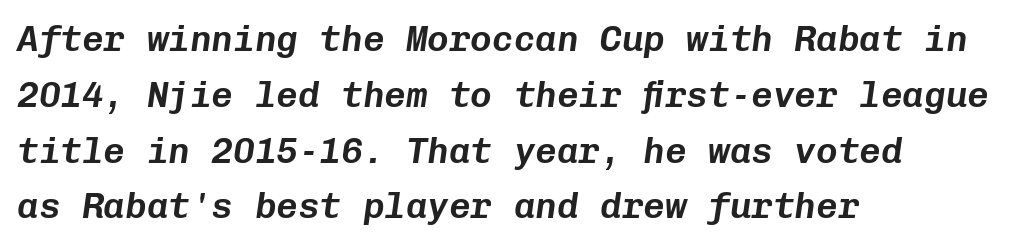
Does extra space separate the letters? No, they use regular spacing. Any mark beneath the type? The region is blank. The designer left line spacing at the default. The letters are slanted; this is an italic face. Teacher's note: observe the even left margin — that is flush-left alignment. The face used here is monospaced, like something from a code editor.
